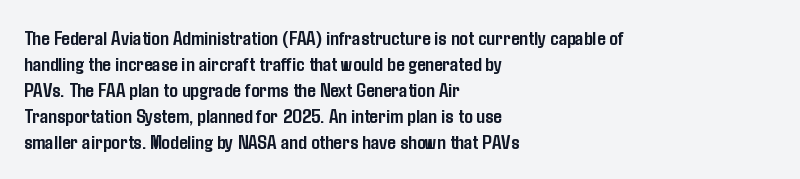
The strokes are fattened all the way to bold. Visually the block forms a straight wall on the left and a jagged coastline on the right. A typesetter would mark this as roman, not italic. The words here are not underlined.
